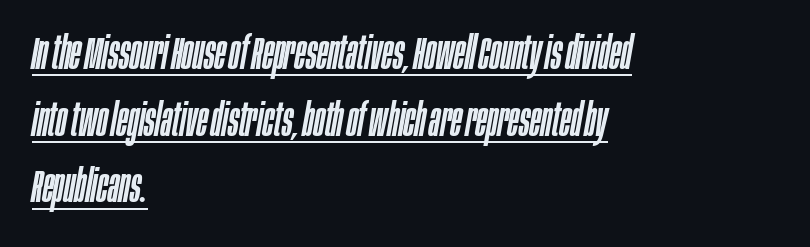
{"italic": "yes", "lean": "right", "slant_degrees": 10, "width": "condensed", "stroke_contrast": "low", "x_height": "large", "monospaced": "no", "underline": "yes", "align": "left", "line_spacing": "normal", "line_spacing_ratio": 1.45, "letter_spacing": "normal", "letter_spacing_em": 0.0, "glyph_px": 46}
